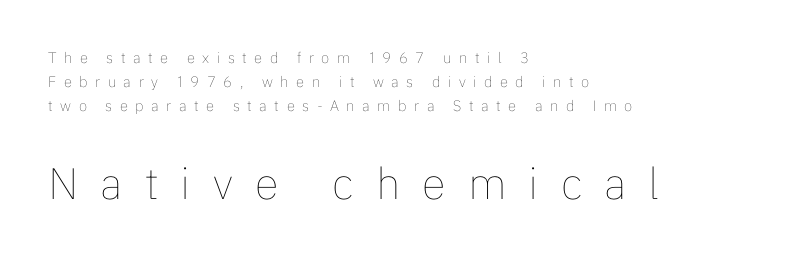
The string is rendered with underlining switched off. The vertical gap from one line to the next is medium. A typesetter would call this proportional, since set widths differ per character. Notice how the stems are strictly vertical — no italics here.
